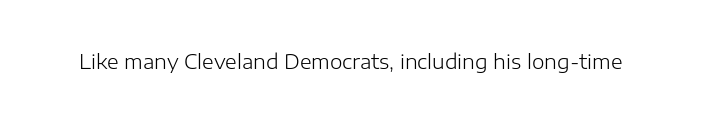
Posture: upright roman. Short note: letters normally spaced. The weight would be labelled regular, book, light, or lighter still. Lines of text with bare space underneath.
